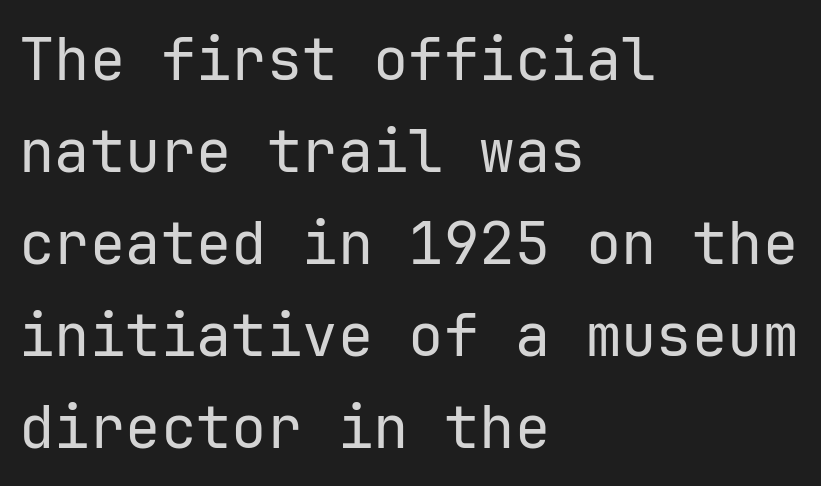
Q: Is the text bold? A: No.
Q: Is the text italic (slanted)? A: No, it is upright.
Q: Is the typeface a serif or a sans-serif typeface? A: Sans-serif.
Q: Is the text underlined? A: No.
Q: How is the paragraph aligned? A: Left-aligned.
Q: Is the spacing between letters normal or unusually wide? A: Normal.
Q: Is the spacing between lines tight, normal or loose? A: Normal.
Q: Width (condensed, normal, or wide)? A: Normal.
Q: Stroke contrast? A: Low.
Q: x-height? A: Medium.
